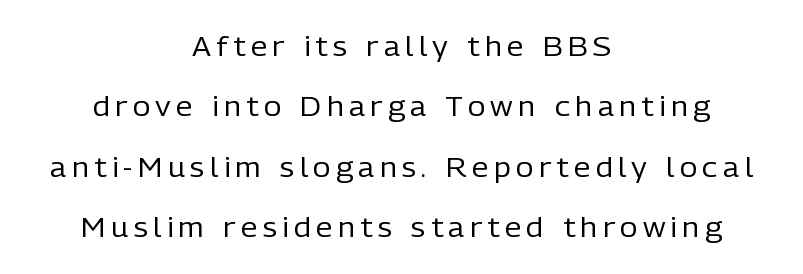
The space between consecutive lines is lavish. Unbolded letterforms with no extra heft. The string is rendered with underlining switched off. The type sits square on the baseline with zero lean. The lines in this sample share a center point and differ in where they start and stop.
